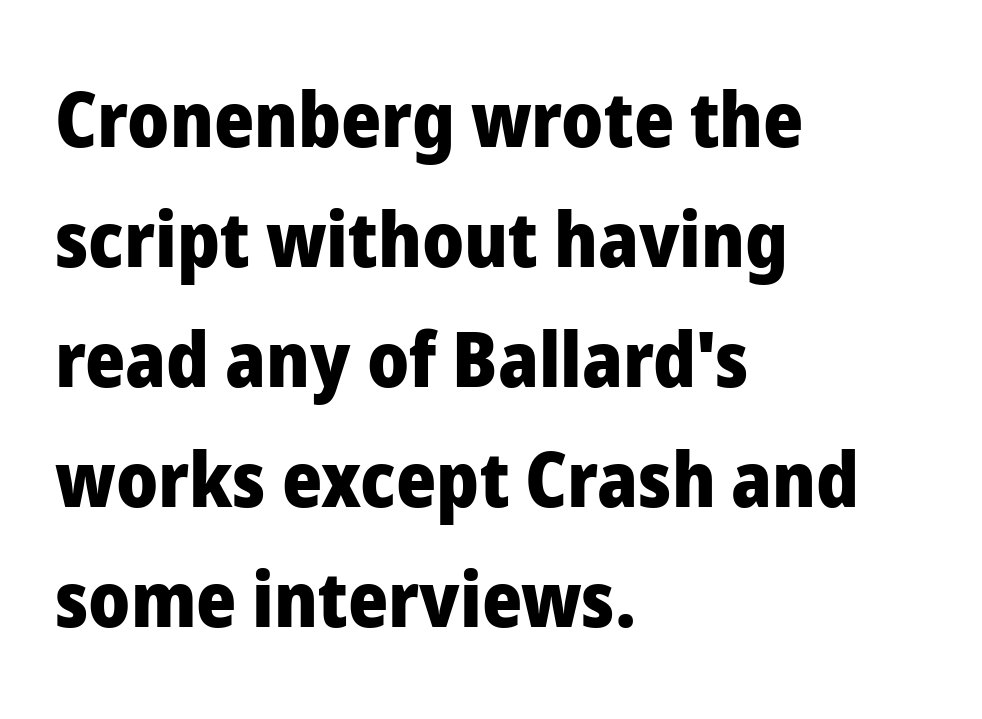
{"serif": "no", "italic": "no", "bold": "yes", "weight": "heavy", "width": "normal", "stroke_contrast": "low", "x_height": "medium", "monospaced": "no", "underline": "no", "align": "left", "line_spacing": "normal", "line_spacing_ratio": 1.56, "letter_spacing": "normal", "letter_spacing_em": 0.0, "glyph_px": 77}
